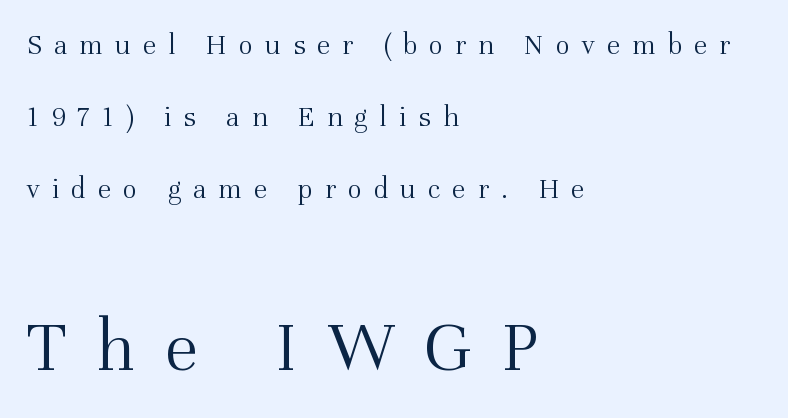
Is this a fixed-width face? No — the glyphs have proportional, varying widths. The type sits square on the baseline with zero lean. This is not heavy type; no bold has been used. Spacing between characters has been opened up far beyond the box default. The specimen omits any rule beneath the text block's lines. Does the leading feel generous? Absolutely, it's lavish.
